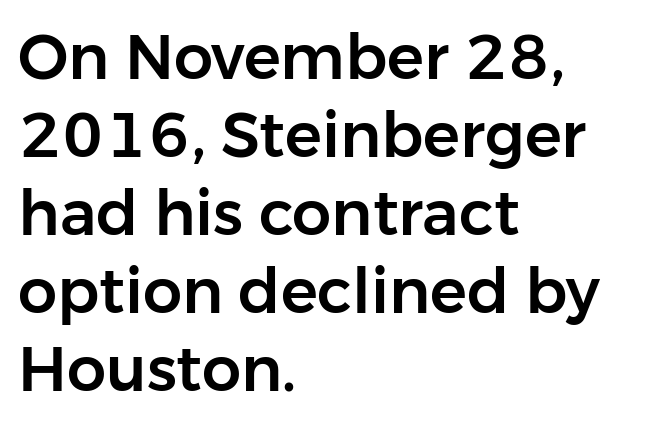
The image shows 62 px sans-serif type, upright; set left-aligned, normal line spacing (1.26x), normal letter spacing, not underlined; low stroke contrast and a medium x-height.
